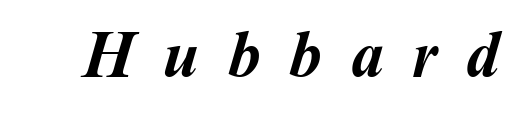
Q: Is the text bold? A: Yes.
Q: Is the text underlined? A: No.
Q: Is the spacing between letters normal or unusually wide? A: Unusually wide.
Q: Width (condensed, normal, or wide)? A: Normal.
Q: Stroke contrast? A: Medium.
Q: x-height? A: Medium.
Q: Monospaced? A: No.
